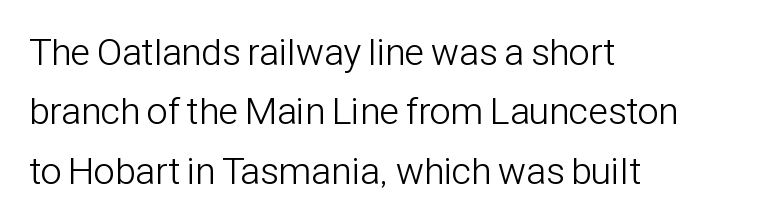
Nothing unusual about the tracking: characters are spaced as the font intends. Do the characters align in a grid? No, the font is proportional. The axis of the letterforms is exactly vertical. Leftover space on each line is placed entirely after the last word.
